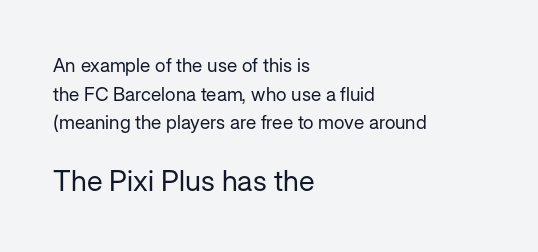
The typeface has the unassuming heft of standard copy or less. Only glyphs here, with clear space below each row. Tracking value appears to be zero — textbook default spacing. Reading down the column, the eye jumps a familiar distance to each next line. Do the characters align in a grid? No, the font is proportional. Compare the two chunks: the lower has the greater cap height.
